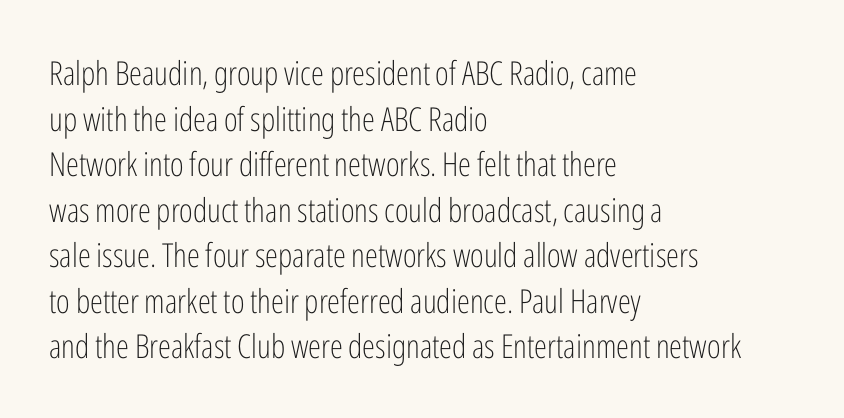
Stems and bowls with no extra thickness — not bold. Observe the absence of serifs on each vertical stroke in this sample. The foot of each line stays bare and open. In terms of letterspacing, this is plain default setting. The passage shown stacks its lines at a standard gap.
